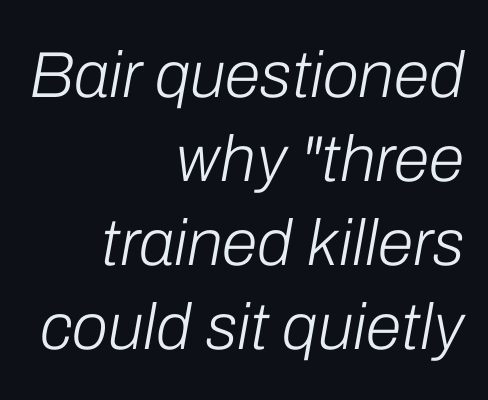
The image shows 65 px light type, italic (leaning right); set right-aligned, normal line spacing (1.29x), normal letter spacing, not underlined; low stroke contrast and a medium x-height.
